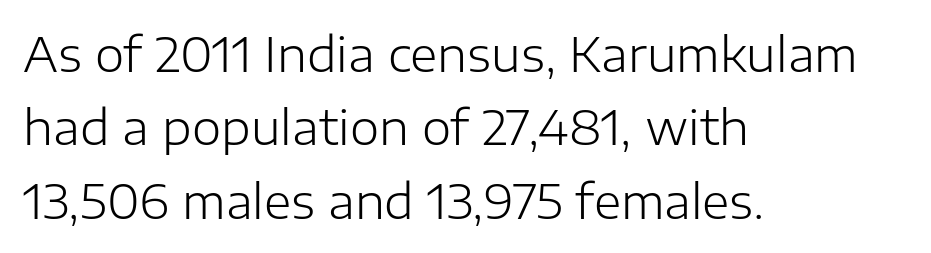
The image shows 47 px light sans-serif type, upright; set left-aligned, normal line spacing (1.56x), normal letter spacing, not underlined; low stroke contrast and a medium x-height.
